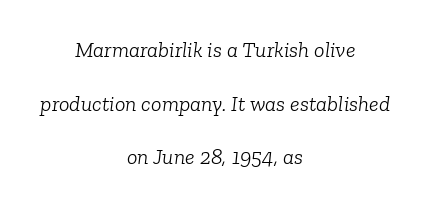
Q: Is the text bold? A: No.
Q: Is the text italic (slanted)? A: Yes, it leans right by about 6 degrees.
Q: Is the text underlined? A: No.
Q: How is the paragraph aligned? A: Centered.
Q: Is the spacing between letters normal or unusually wide? A: Normal.
Q: Is the spacing between lines tight, normal or loose? A: Loose.
